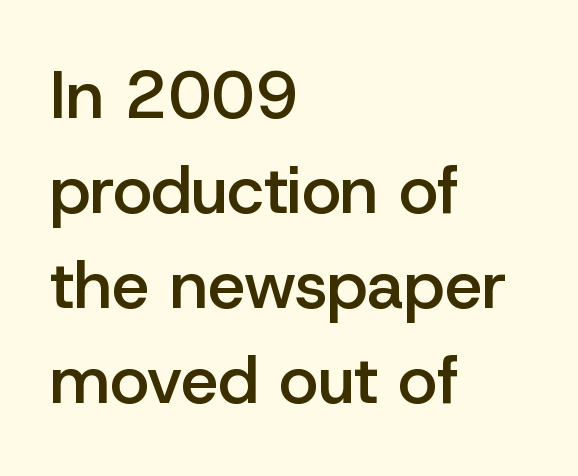
These lines are rendered in a variable-pitch font. The lettering stays uniformly vertical, giving the passage a roman look. The lines in this sample share a left origin and differ only in where they stop. Examine the stroke ends and you'll find no serifs.
